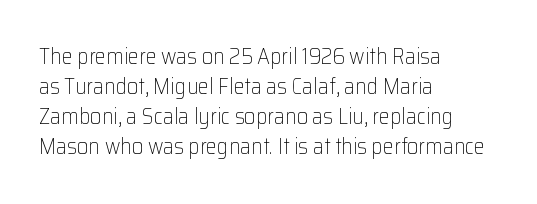
The image shows 22 px text type, upright; set left-aligned, normal line spacing (1.37x), normal letter spacing, not underlined.
